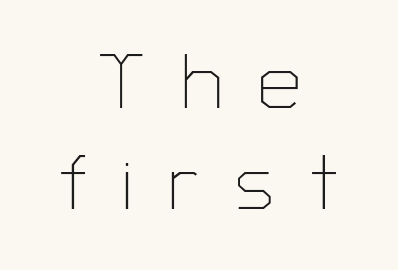
Q: Is the text bold? A: No.
Q: Is the text italic (slanted)? A: No, it is upright.
Q: Is the typeface a serif or a sans-serif typeface? A: Sans-serif.
Q: Is the text underlined? A: No.
Q: How is the paragraph aligned? A: Centered.
Q: Is the spacing between letters normal or unusually wide? A: Unusually wide.
Q: Is the spacing between lines tight, normal or loose? A: Normal.
Q: Width (condensed, normal, or wide)? A: Normal.
Q: Stroke contrast? A: Low.
Q: x-height? A: Medium.
Q: Monospaced? A: No.
